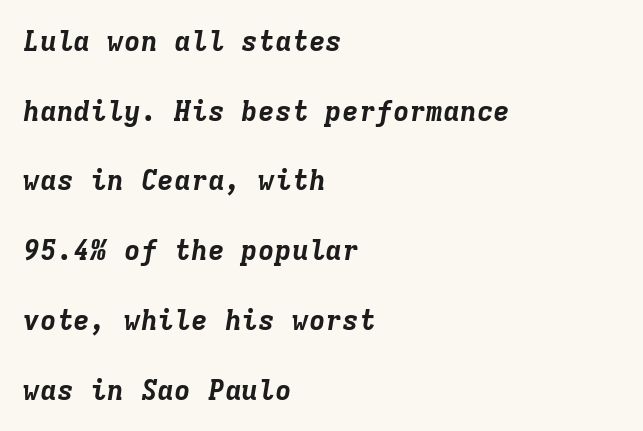
The image shows 28 px bold type, italic (leaning right), monospaced; set left-aligned, loose line spacing (2.49x), normal letter spacing, not underlined; low stroke contrast and a medium x-height.
